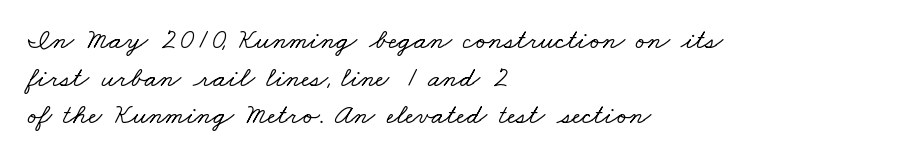
The image shows 29 px wide serif type; set left-aligned, normal line spacing (1.3x), normal letter spacing, not underlined; low stroke contrast and a small x-height.
